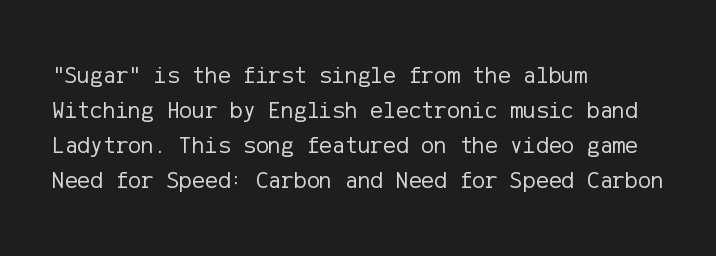
No word sits above an underline. This is the regular roman posture of the typeface. The lines in this sample share a left origin and differ only in where they stop. Successive baselines arrive at the customary interval.
